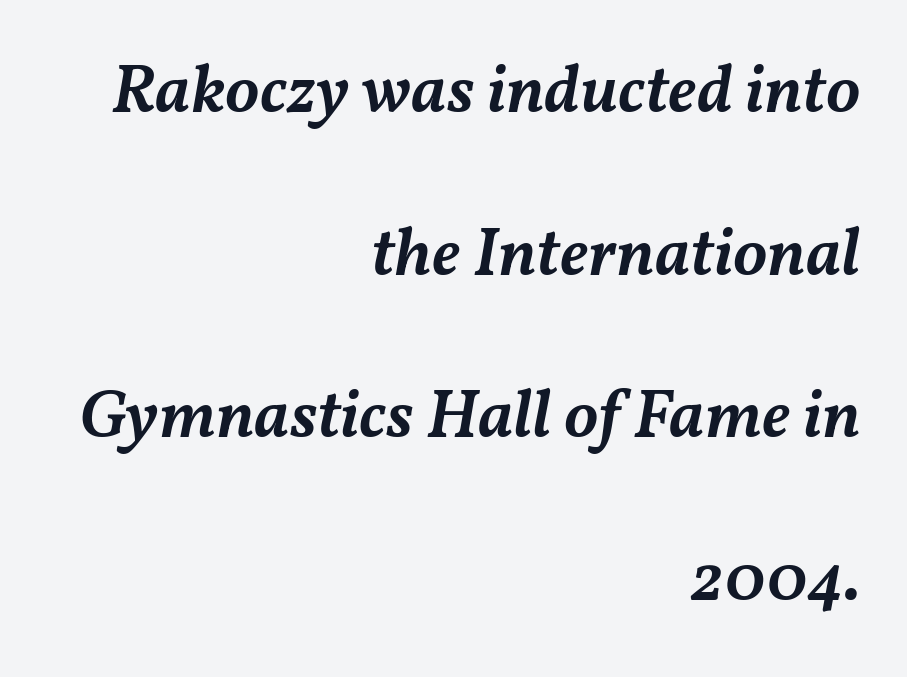
Q: Is the text bold? A: Semi-bold.
Q: Is the text italic (slanted)? A: Yes, it leans right by about 11 degrees.
Q: Is the text underlined? A: No.
Q: How is the paragraph aligned? A: Right-aligned.
Q: Is the spacing between letters normal or unusually wide? A: Normal.
Q: Is the spacing between lines tight, normal or loose? A: Loose.
Q: Width (condensed, normal, or wide)? A: Normal.
Q: Stroke contrast? A: Medium.
Q: x-height? A: Medium.
Q: Monospaced? A: No.
